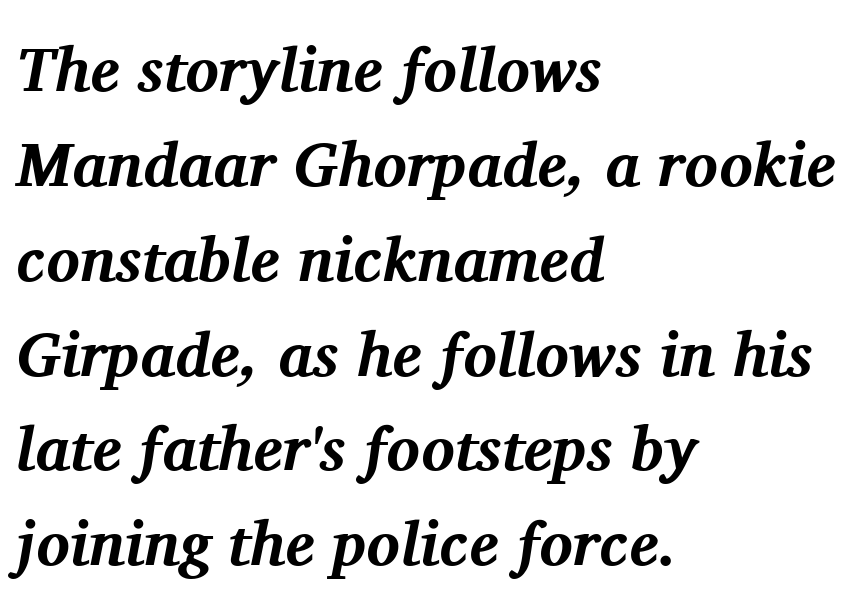
{"serif": "yes", "italic": "yes", "lean": "right", "slant_degrees": 11, "bold": "yes", "weight": "bold", "width": "normal", "stroke_contrast": "medium", "x_height": "medium", "monospaced": "no", "underline": "no", "align": "left", "line_spacing": "normal", "line_spacing_ratio": 1.53, "letter_spacing": "normal", "letter_spacing_em": 0.0, "glyph_px": 62}
